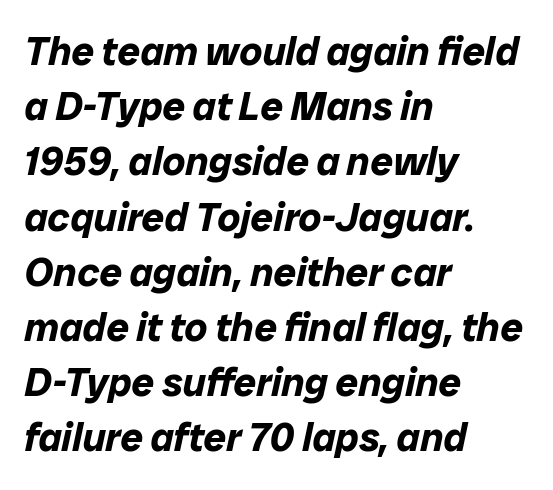
The image shows 40 px bold type, italic (leaning right); set left-aligned, normal line spacing (1.38x), normal letter spacing, not underlined; low stroke contrast and a medium x-height.
